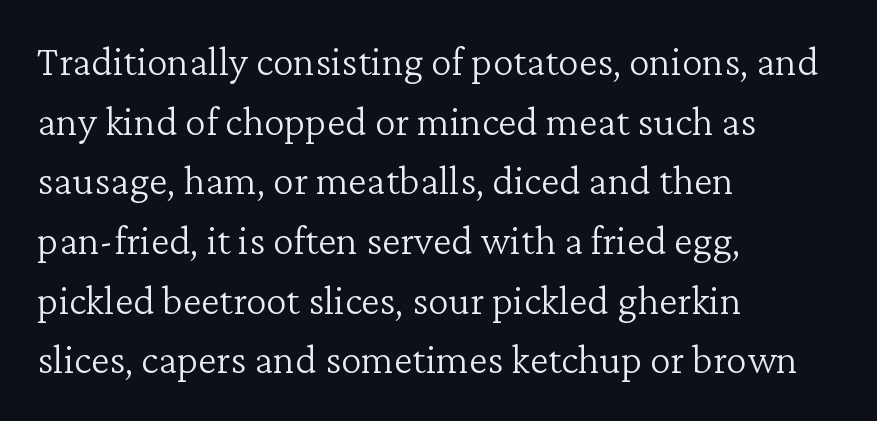
{"serif": "yes", "italic": "no", "bold": "no", "weight": "light", "width": "normal", "stroke_contrast": "low", "x_height": "medium", "monospaced": "no", "underline": "no", "align": "left", "line_spacing": "normal", "line_spacing_ratio": 1.42, "letter_spacing": "normal", "letter_spacing_em": 0.0, "glyph_px": 42}
